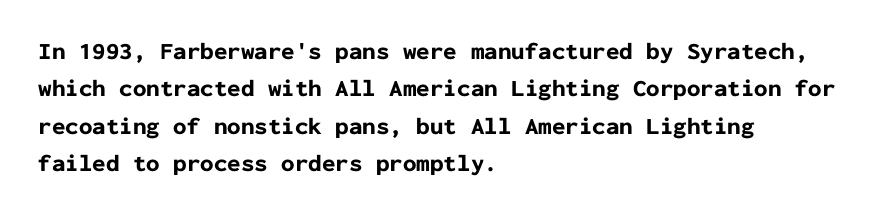
Underline: absent. Strokes here are thick enough to call this a true bold. This block has exactly the height ordinary leading produces. Standard letterfit; no display-style spreading of the glyphs. The lines are quadded left.
